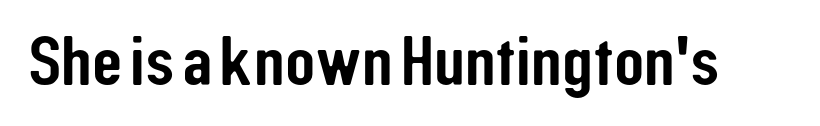
Q: Is the text italic (slanted)? A: No, it is upright.
Q: Is the typeface a serif or a sans-serif typeface? A: Sans-serif.
Q: Is the text underlined? A: No.
Q: Is the spacing between letters normal or unusually wide? A: Normal.
Q: Width (condensed, normal, or wide)? A: Condensed.
Q: Stroke contrast? A: Low.
Q: x-height? A: Medium.
Q: Monospaced? A: No.
